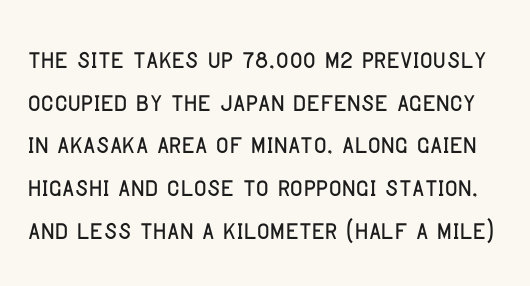
Q: Is the text italic (slanted)? A: No, it is upright.
Q: Is the typeface a serif or a sans-serif typeface? A: Sans-serif.
Q: Is the text underlined? A: No.
Q: Is the spacing between letters normal or unusually wide? A: Normal.
Q: Width (condensed, normal, or wide)? A: Condensed.
Q: Stroke contrast? A: Low.
Q: x-height? A: Large.
Q: Monospaced? A: No.
